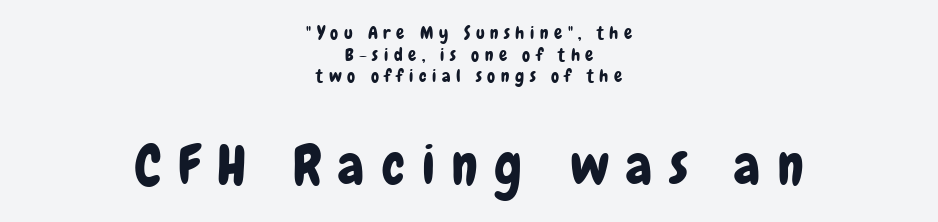
Upright lettering throughout. Underlining? Definitely not there. Is the block centered? Yes — each line is placed symmetrically about the middle. In terms of letterform style, serifs are entirely absent. You could not count columns in this text — the font is proportionally spaced.
